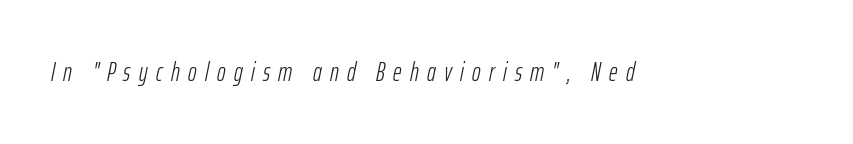
Q: Is the text bold? A: No.
Q: Is the text italic (slanted)? A: Yes, it leans right by about 12 degrees.
Q: Is the text underlined? A: No.
Q: Is the spacing between letters normal or unusually wide? A: Unusually wide.
